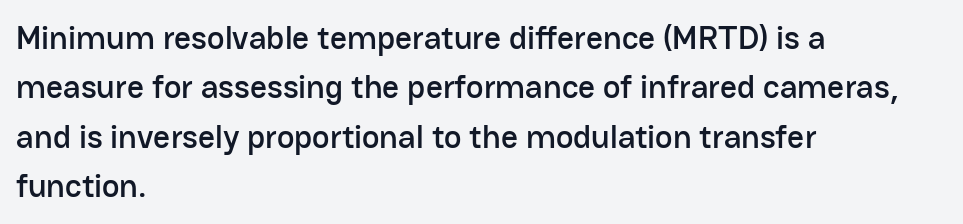
The image shows 33 px sans-serif type, upright; set left-aligned, normal line spacing (1.5x), normal letter spacing, not underlined; low stroke contrast and a medium x-height.
